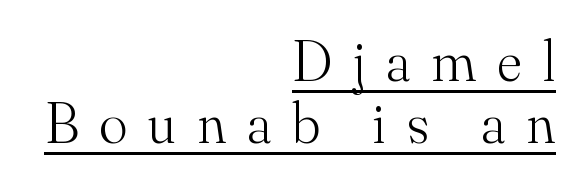
Q: Is the text bold? A: No.
Q: Is the text italic (slanted)? A: No, it is upright.
Q: Is the typeface a serif or a sans-serif typeface? A: Serif.
Q: Is the text underlined? A: Yes.
Q: How is the paragraph aligned? A: Right-aligned.
Q: Is the spacing between letters normal or unusually wide? A: Unusually wide.
Q: Is the spacing between lines tight, normal or loose? A: Tight.
Q: Width (condensed, normal, or wide)? A: Normal.
Q: Stroke contrast? A: Medium.
Q: x-height? A: Small.
Q: Monospaced? A: No.
